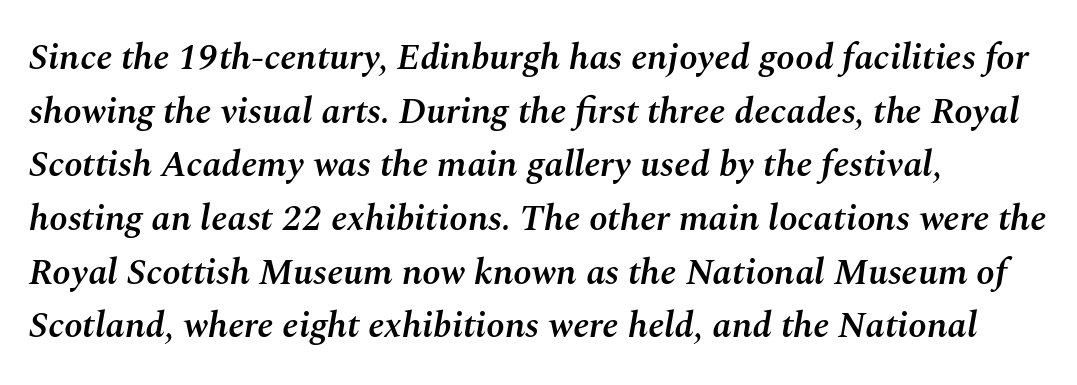
Q: Is the text bold? A: Semi-bold.
Q: Is the text italic (slanted)? A: Yes, it leans right by about 10 degrees.
Q: Is the text underlined? A: No.
Q: How is the paragraph aligned? A: Left-aligned.
Q: Is the spacing between letters normal or unusually wide? A: Normal.
Q: Is the spacing between lines tight, normal or loose? A: Normal.
Q: Width (condensed, normal, or wide)? A: Normal.
Q: Stroke contrast? A: Medium.
Q: x-height? A: Medium.
Q: Monospaced? A: No.
